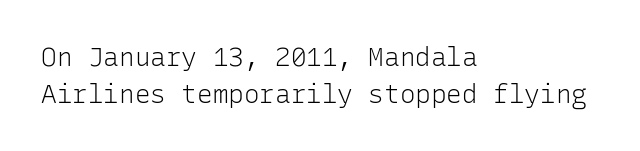
The image shows 26 px text type, upright; set left-aligned, normal line spacing (1.41x), normal letter spacing, not underlined.
